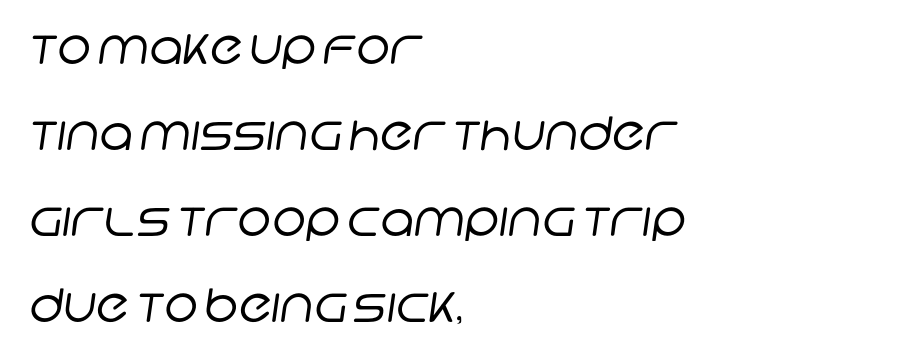
{"serif": "no", "bold": "no", "weight": "regular", "width": "normal", "stroke_contrast": "low", "x_height": "large", "monospaced": "no", "underline": "no", "align": "left", "line_spacing_ratio": 1.87, "letter_spacing": "normal", "letter_spacing_em": 0.0, "glyph_px": 46}
